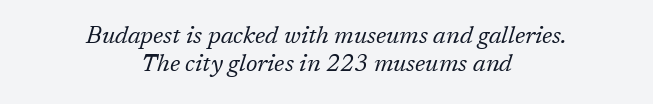
Q: Is the text bold? A: No.
Q: Is the text italic (slanted)? A: Yes, it leans right by about 17 degrees.
Q: Is the text underlined? A: No.
Q: How is the paragraph aligned? A: Centered.
Q: Is the spacing between letters normal or unusually wide? A: Normal.
